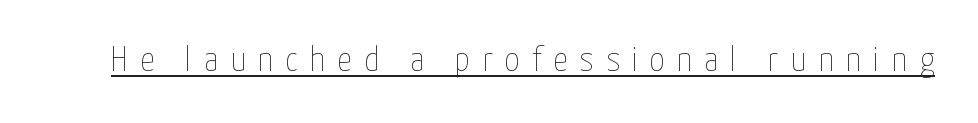
The image shows 36 px thin, condensed type, upright; set unusually wide letter spacing (+0.34 em), underlined; low stroke contrast and a medium x-height.
